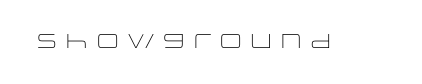
Posture: upright roman. Short note: letters normally spaced. The weight would be labelled regular, book, light, or lighter still. Lines of text with bare space underneath.
